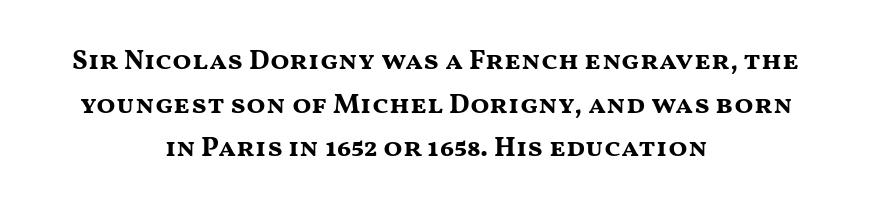
{"serif": "no", "italic": "no", "bold": "yes", "weight": "bold", "width": "wide", "stroke_contrast": "medium", "x_height": "medium", "monospaced": "no", "underline": "no", "align": "center", "line_spacing": "normal", "line_spacing_ratio": 1.56, "letter_spacing": "normal", "letter_spacing_em": 0.0, "glyph_px": 28}
